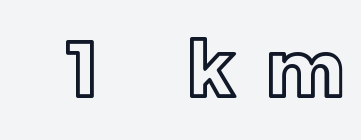
Q: Is the text italic (slanted)? A: No, it is upright.
Q: Is the text underlined? A: No.
Q: Is the spacing between letters normal or unusually wide? A: Unusually wide.
Q: Width (condensed, normal, or wide)? A: Normal.
Q: x-height? A: Medium.
Q: Monospaced? A: No.
